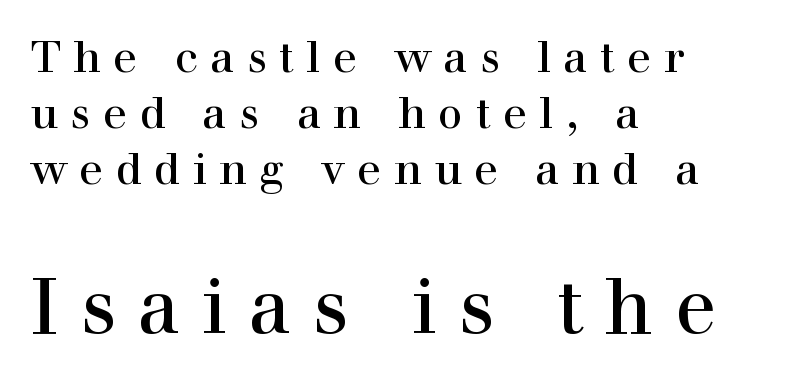
The type is letterspaced generously, with wide tracking. The letters advance in unequal steps, a hallmark of proportional type. Which chunk is bigger? The second one — the bottom block dwarfs the top. This is roman type, the default non-slanted kind. This rendering features lettering with no underline.
